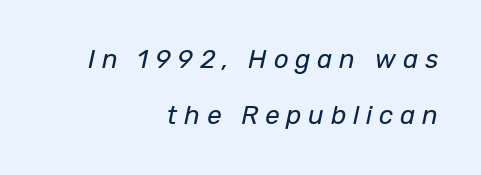
{"italic": "yes", "lean": "right", "slant_degrees": 12, "bold": "no", "underline": "no", "align": "right", "line_spacing": "loose", "line_spacing_ratio": 2.17, "letter_spacing": "wide", "letter_spacing_em": 0.26, "glyph_px": 26}
